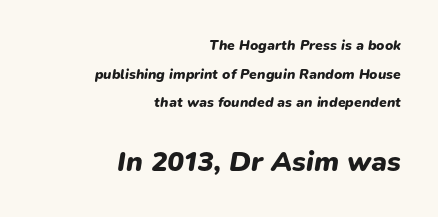
The image shows 28 px heavy type, italic (leaning right); set right-aligned, loose line spacing (2.05x), normal letter spacing, not underlined; the second (bottom) block is 2.0x larger; low stroke contrast and a medium x-height.
